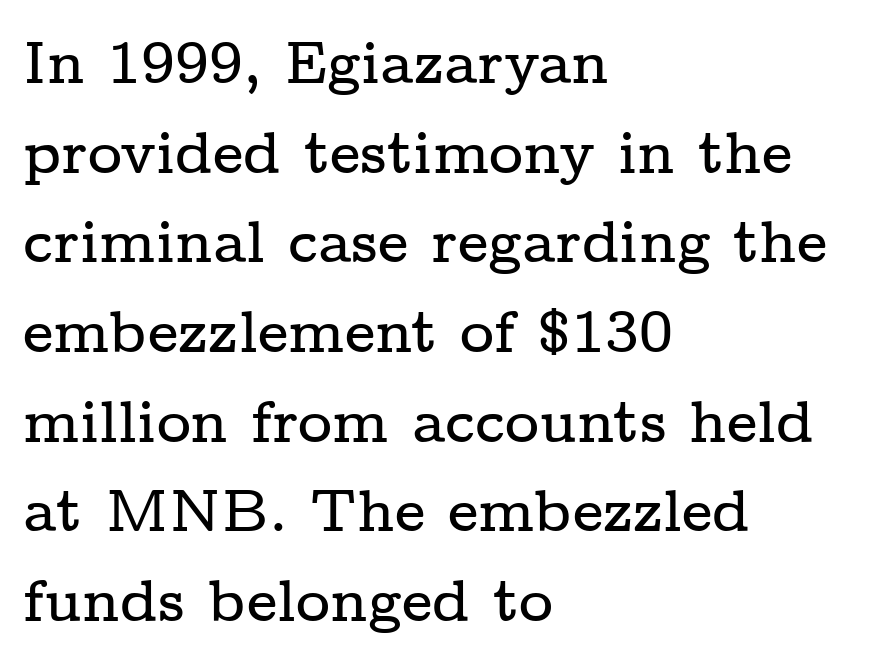
Q: Is the text italic (slanted)? A: No, it is upright.
Q: Is the typeface a serif or a sans-serif typeface? A: Serif.
Q: Is the text underlined? A: No.
Q: How is the paragraph aligned? A: Left-aligned.
Q: Is the spacing between letters normal or unusually wide? A: Normal.
Q: Is the spacing between lines tight, normal or loose? A: Normal.
Q: Width (condensed, normal, or wide)? A: Wide.
Q: Stroke contrast? A: Low.
Q: x-height? A: Medium.
Q: Monospaced? A: No.
